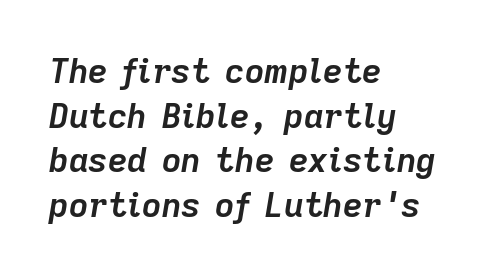
{"italic": "yes", "lean": "right", "slant_degrees": 9, "bold": "yes", "weight": "semibold", "width": "normal", "stroke_contrast": "low", "x_height": "medium", "monospaced": "no", "underline": "no", "align": "left", "line_spacing": "normal", "line_spacing_ratio": 1.31, "letter_spacing": "normal", "letter_spacing_em": 0.0, "glyph_px": 34}
